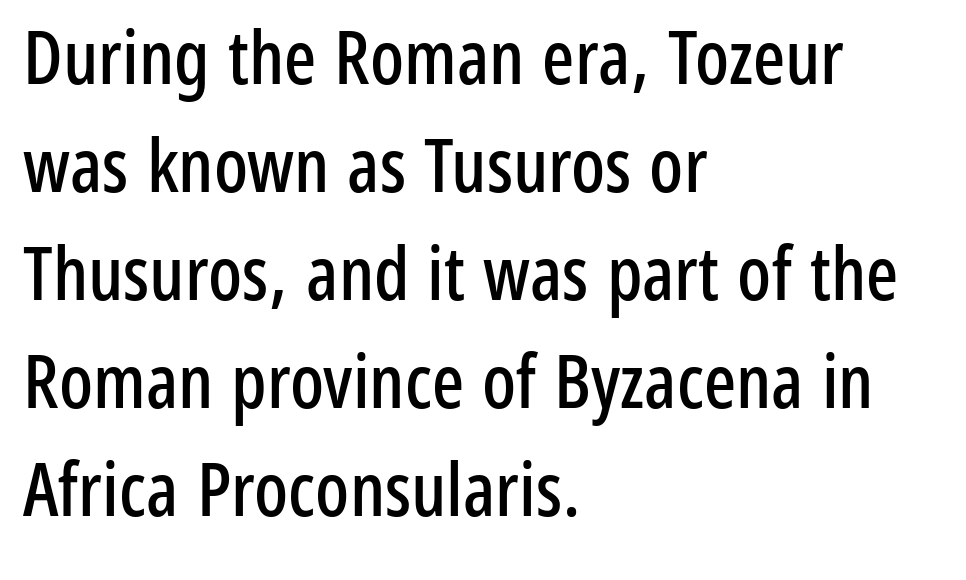
The image shows 75 px condensed sans-serif type, upright; set left-aligned, normal line spacing (1.44x), normal letter spacing, not underlined; low stroke contrast and a medium x-height.
